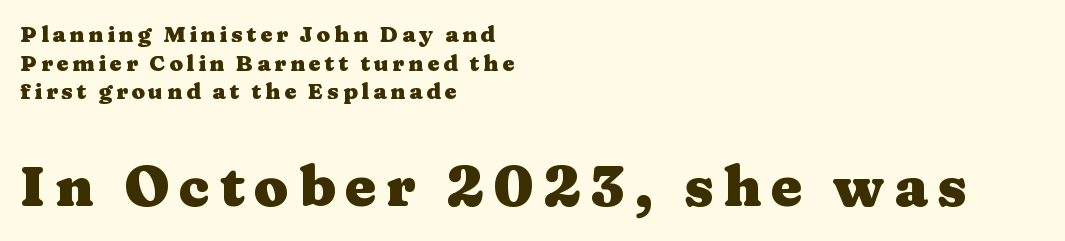
{"serif": "yes", "italic": "no", "bold": "yes", "weight": "heavy", "width": "wide", "stroke_contrast": "medium", "x_height": "medium", "monospaced": "no", "underline": "no", "align": "left", "line_spacing": "normal", "line_spacing_ratio": 1.3, "larger_block": "second", "size_ratio": 2.55, "glyph_px": 56}
